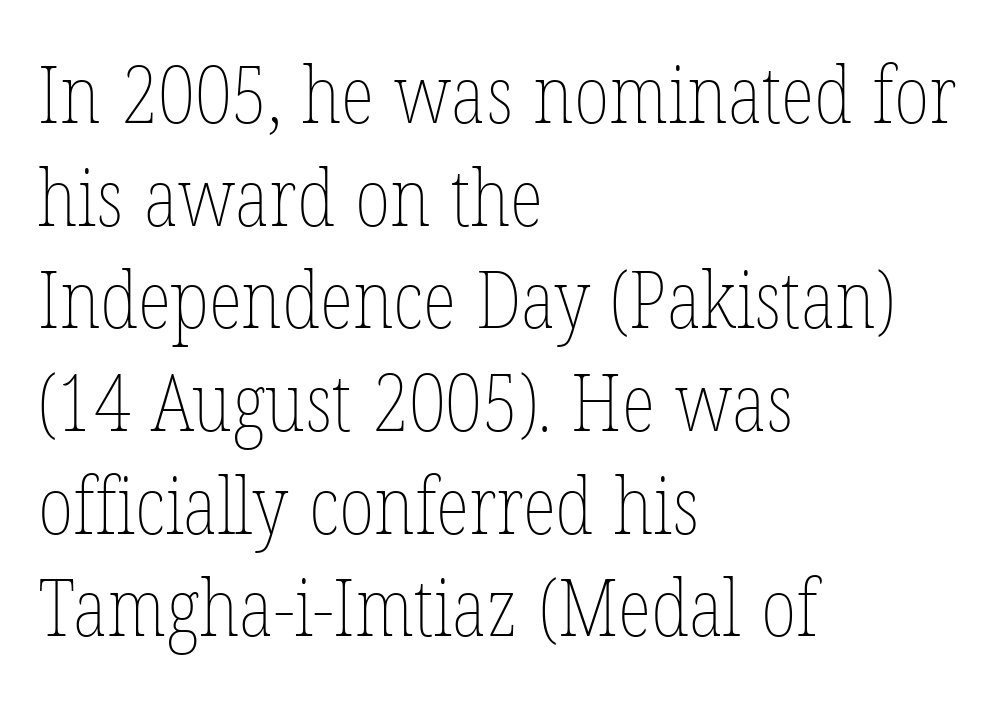
The image shows 79 px thin, condensed type, upright; set left-aligned, normal line spacing (1.3x), normal letter spacing, not underlined; low stroke contrast and a medium x-height.
